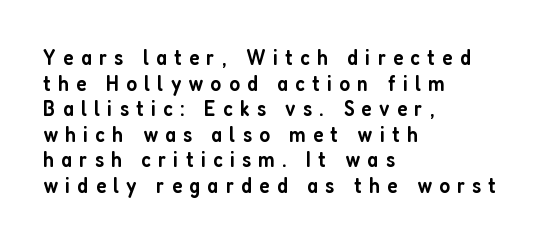
Q: Is the text bold? A: Semi-bold.
Q: Is the text italic (slanted)? A: No, it is upright.
Q: Is the text underlined? A: No.
Q: How is the paragraph aligned? A: Left-aligned.
Q: Is the spacing between letters normal or unusually wide? A: Unusually wide.
